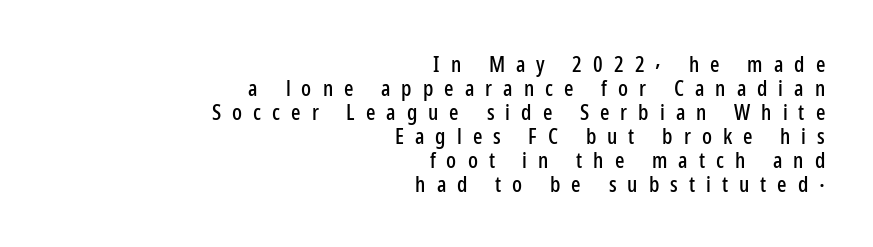
Q: Is the text italic (slanted)? A: No, it is upright.
Q: Is the text underlined? A: No.
Q: How is the paragraph aligned? A: Right-aligned.
Q: Is the spacing between letters normal or unusually wide? A: Unusually wide.
Q: Is the spacing between lines tight, normal or loose? A: Tight.
